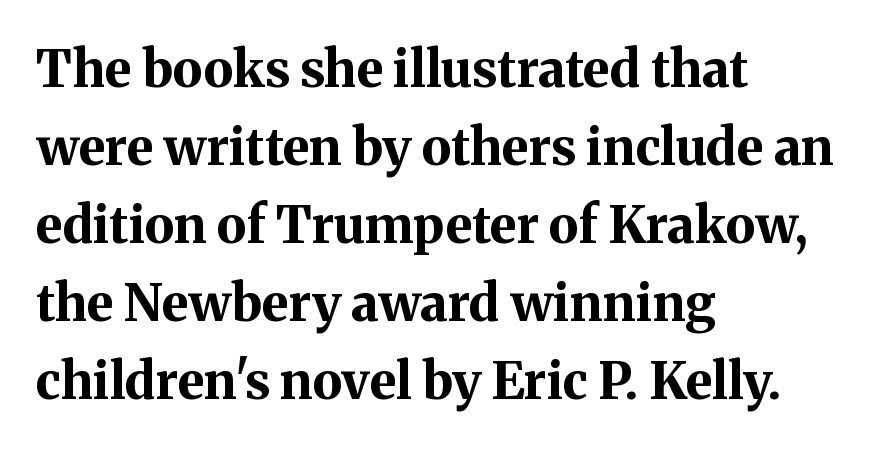
{"serif": "yes", "italic": "no", "bold": "yes", "weight": "bold", "width": "normal", "stroke_contrast": "medium", "x_height": "medium", "monospaced": "no", "underline": "no", "align": "left", "line_spacing": "normal", "line_spacing_ratio": 1.53, "letter_spacing": "normal", "letter_spacing_em": 0.0, "glyph_px": 51}
